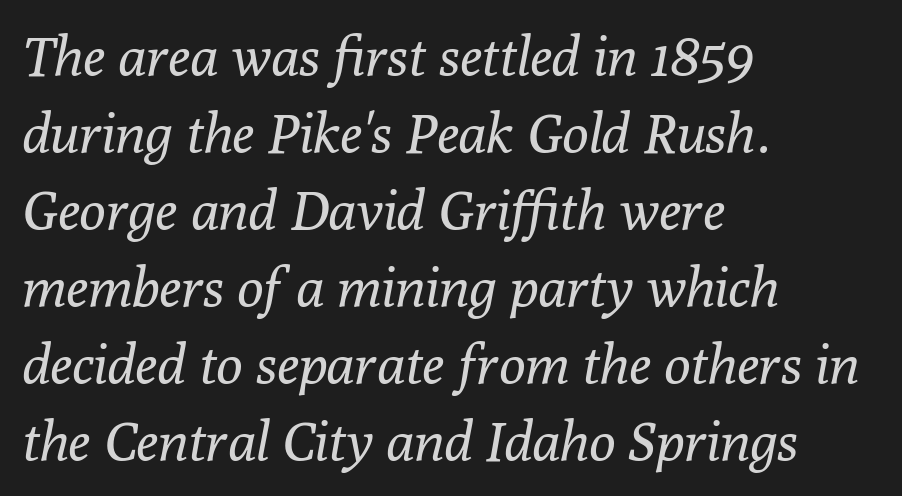
Q: Is the text bold? A: No.
Q: Is the text italic (slanted)? A: Yes, it leans right by about 10 degrees.
Q: Is the typeface a serif or a sans-serif typeface? A: Serif.
Q: Is the text underlined? A: No.
Q: How is the paragraph aligned? A: Left-aligned.
Q: Is the spacing between letters normal or unusually wide? A: Normal.
Q: Is the spacing between lines tight, normal or loose? A: Normal.
Q: Width (condensed, normal, or wide)? A: Normal.
Q: Stroke contrast? A: Low.
Q: x-height? A: Medium.
Q: Monospaced? A: No.
